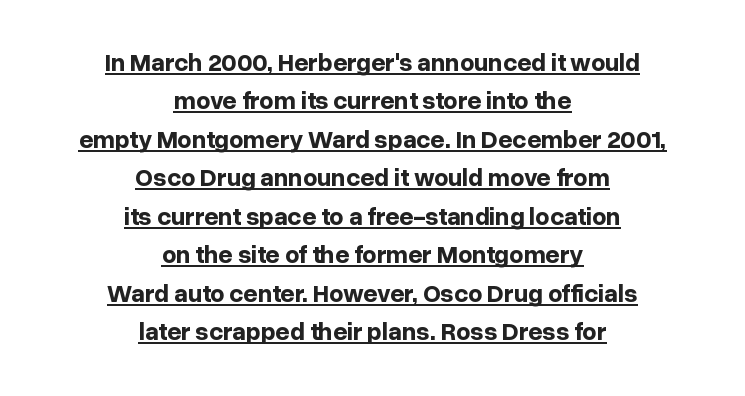
No extra tracking has been applied to these lines. The lines sit at an ordinary, default distance from one another. The typography opts for an upright posture over an oblique one. Plenty of ink on the page — the face is bold.
